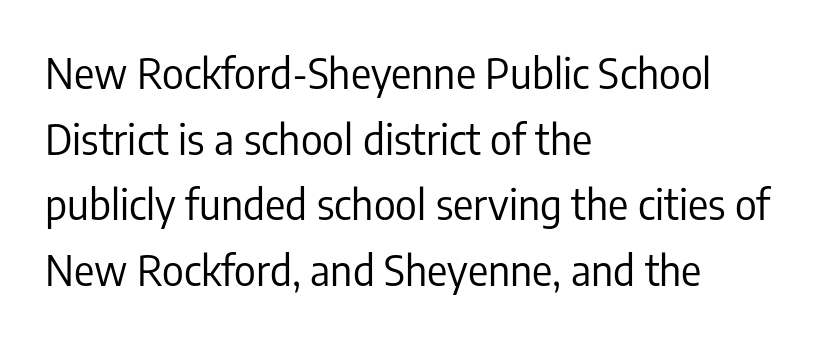
Line spacing here is normal. The typeface has the unassuming heft of standard copy or less. The ragged edge is on the right, which tells us the setting is flush left. Tall strokes in this sample are plumb rather than angled. Letter spacing: default. Examine the stroke ends and you'll find no serifs.
